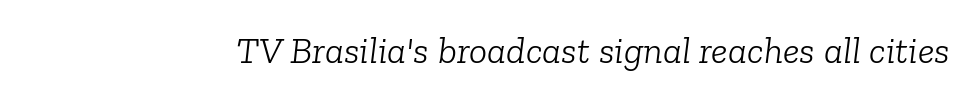
Q: Is the text bold? A: No.
Q: Is the text italic (slanted)? A: Yes, it leans right by about 6 degrees.
Q: Is the typeface a serif or a sans-serif typeface? A: Serif.
Q: Is the text underlined? A: No.
Q: Is the spacing between letters normal or unusually wide? A: Normal.
Q: Width (condensed, normal, or wide)? A: Normal.
Q: Stroke contrast? A: Low.
Q: x-height? A: Medium.
Q: Monospaced? A: No.
